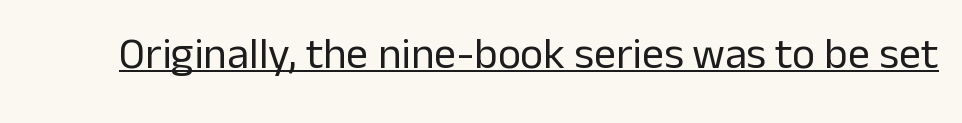
{"serif": "no", "italic": "no", "bold": "no", "weight": "regular", "width": "normal", "stroke_contrast": "low", "x_height": "medium", "monospaced": "no", "underline": "yes", "letter_spacing": "normal", "letter_spacing_em": 0.0, "glyph_px": 44}
